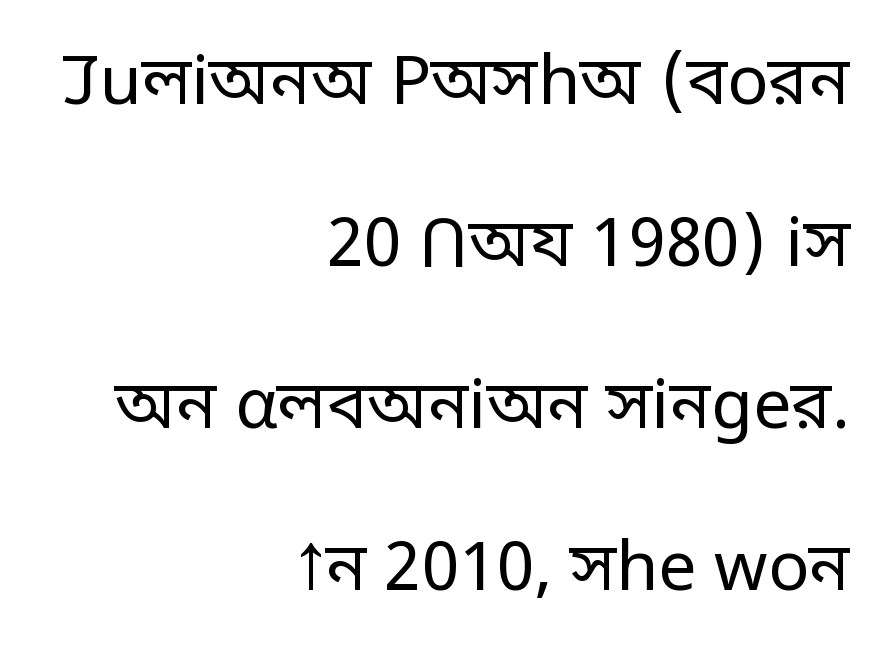
Notice how the passage keeps a crisp vertical edge on the right only. The type family on display is of the sans-serif kind. If you measured baseline to baseline, you'd find a long distance. Weight class: somewhere from thin through regular.
